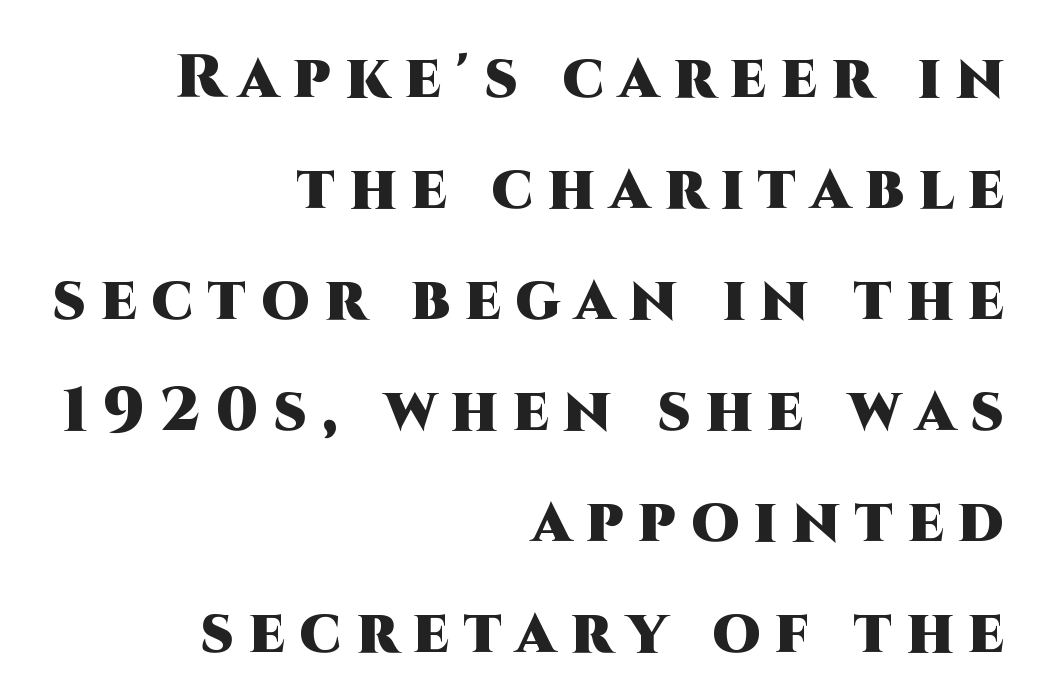
The image shows 62 px heavy sans-serif type, upright; set right-aligned, line spacing 1.79x, unusually wide letter spacing (+0.24 em), not underlined; high stroke contrast and a large x-height.
